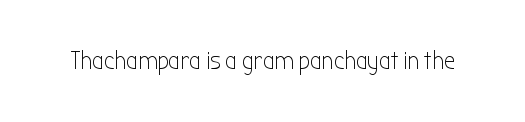
Q: Is the text bold? A: No.
Q: Is the text italic (slanted)? A: No, it is upright.
Q: Is the text underlined? A: No.
Q: Is the spacing between letters normal or unusually wide? A: Normal.
